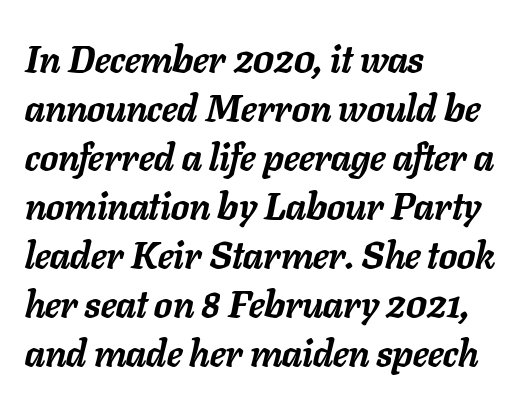
{"italic": "yes", "lean": "right", "slant_degrees": 11, "bold": "yes", "weight": "semibold", "width": "normal", "stroke_contrast": "low", "x_height": "medium", "monospaced": "no", "underline": "no", "align": "left", "line_spacing": "normal", "line_spacing_ratio": 1.29, "letter_spacing": "normal", "letter_spacing_em": 0.0, "glyph_px": 38}
